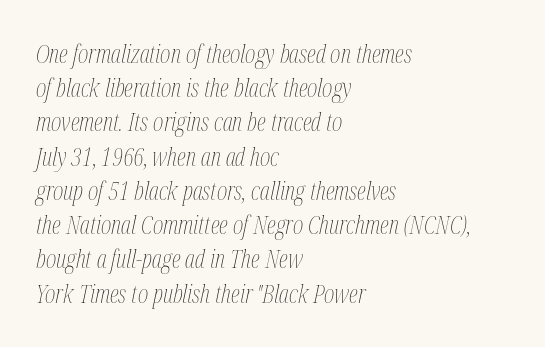
{"italic": "yes", "lean": "right", "slant_degrees": 12, "bold": "no", "underline": "no", "align": "left", "line_spacing": "normal", "line_spacing_ratio": 1.37, "letter_spacing": "normal", "letter_spacing_em": 0.0, "glyph_px": 25}
